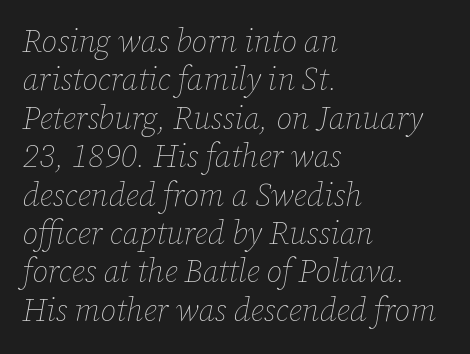
Character widths vary here, with narrow letters taking less room than wide ones. Letters rest on an invisible, unmarked baseline. How are the letters spaced? Ordinarily, with no added tracking. It's the slanting kind of type. Heft: none added — not bold.
